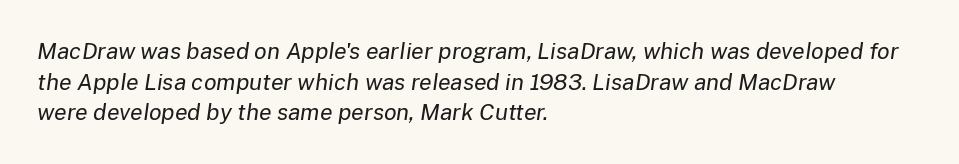
The image shows 23 px text type, italic (leaning right); set left-aligned, normal line spacing (1.33x), normal letter spacing, not underlined.
